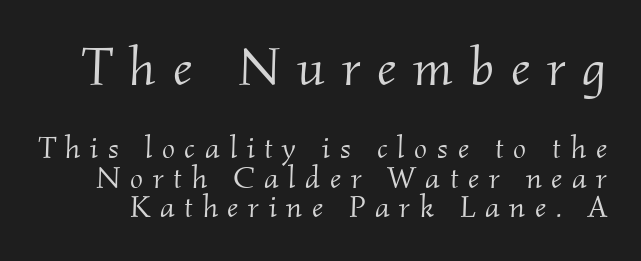
The image shows 54 px light serif type, italic (leaning right); set tight line spacing (0.95x), unusually wide letter spacing (+0.31 em), not underlined; the first (top) block is 1.74x larger; medium stroke contrast and a small x-height.
